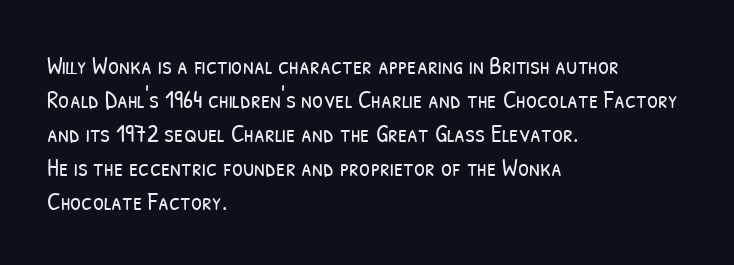
Q: Is the text bold? A: No.
Q: Is the text underlined? A: No.
Q: How is the paragraph aligned? A: Left-aligned.
Q: Is the spacing between letters normal or unusually wide? A: Normal.
Q: Is the spacing between lines tight, normal or loose? A: Normal.
